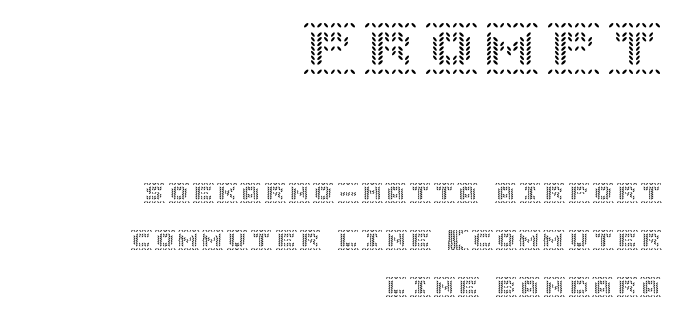
{"italic": "no", "width": "normal", "x_height": "large", "underline": "no", "align": "right", "line_spacing": "loose", "line_spacing_ratio": 2.24, "larger_block": "first", "size_ratio": 2.52, "glyph_px": 53}
